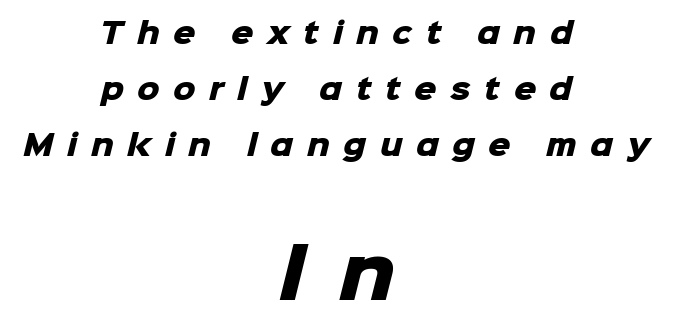
A typesetter would call this proportional, since set widths differ per character. A full-strength bold gives these letters their thick strokes. Tracking here is generous; glyphs stand well apart from one another. This sample uses a sans-serif face. Has an underline been added? It has not.
